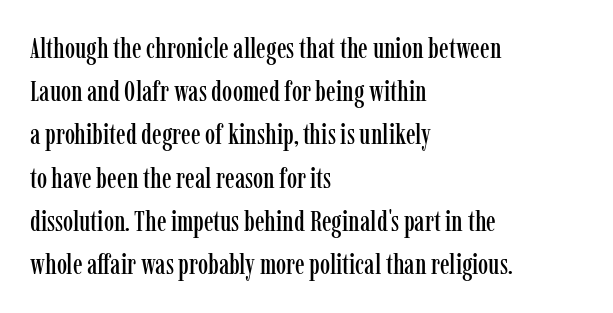
The image shows 29 px condensed serif type, upright; set left-aligned, normal line spacing (1.49x), normal letter spacing, not underlined; low stroke contrast and a medium x-height.
